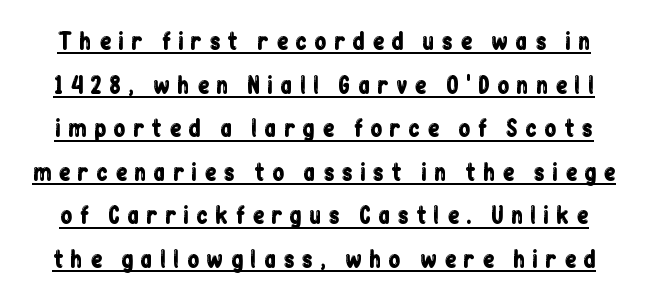
This is underlined copy, the kind a proofreader might mark for attention. Ordinary non-slanted type is in use. Short note: letters widely spaced. Whoever set this chose breathing room over compactness in the vertical rhythm.
